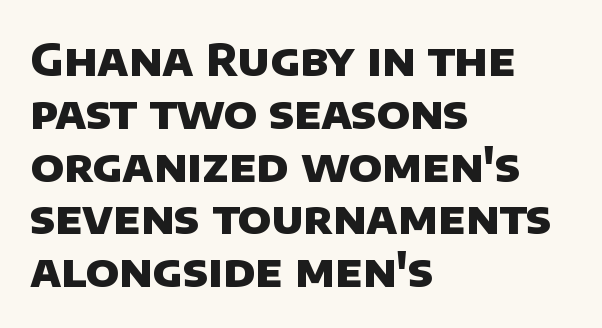
Q: Is the text bold? A: Yes.
Q: Is the typeface a serif or a sans-serif typeface? A: Sans-serif.
Q: Is the text underlined? A: No.
Q: How is the paragraph aligned? A: Left-aligned.
Q: Is the spacing between letters normal or unusually wide? A: Normal.
Q: Width (condensed, normal, or wide)? A: Normal.
Q: Stroke contrast? A: Low.
Q: x-height? A: Large.
Q: Monospaced? A: No.
